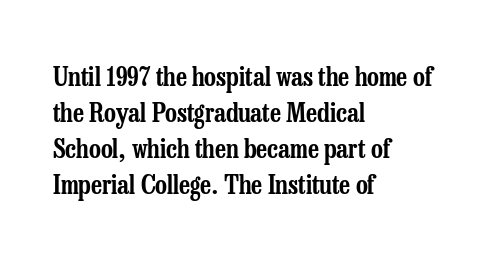
Q: Is the text italic (slanted)? A: No, it is upright.
Q: Is the text underlined? A: No.
Q: How is the paragraph aligned? A: Left-aligned.
Q: Is the spacing between letters normal or unusually wide? A: Normal.
Q: Is the spacing between lines tight, normal or loose? A: Normal.
